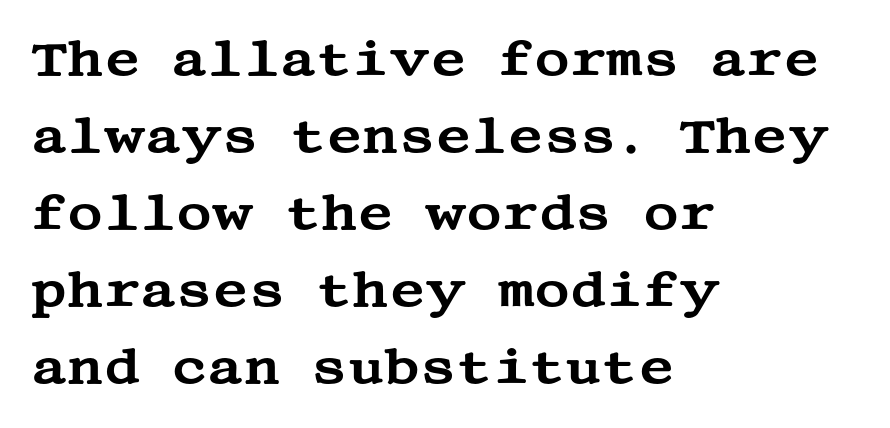
Q: Is the text italic (slanted)? A: No, it is upright.
Q: Is the typeface a serif or a sans-serif typeface? A: Serif.
Q: Is the text underlined? A: No.
Q: How is the paragraph aligned? A: Left-aligned.
Q: Is the spacing between letters normal or unusually wide? A: Normal.
Q: Is the spacing between lines tight, normal or loose? A: Normal.
Q: Width (condensed, normal, or wide)? A: Wide.
Q: Stroke contrast? A: Medium.
Q: x-height? A: Large.
